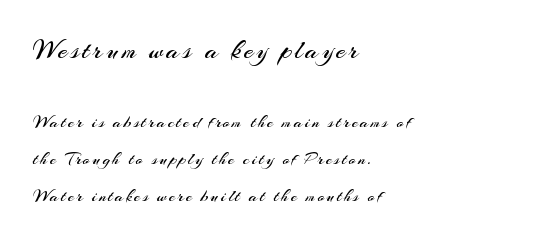
This is not heavy type; no bold has been used. This block would shrink considerably if given ordinary leading; it's expanded now. The emphasis by scale lands on block number one, above. This sample is left-justified, so line endings fall wherever the words run out. The passage shown is not underscored anywhere.
